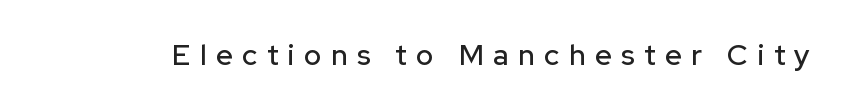
The image shows 29 px sans-serif type, upright; set unusually wide letter spacing (+0.33 em), not underlined; low stroke contrast and a medium x-height.
